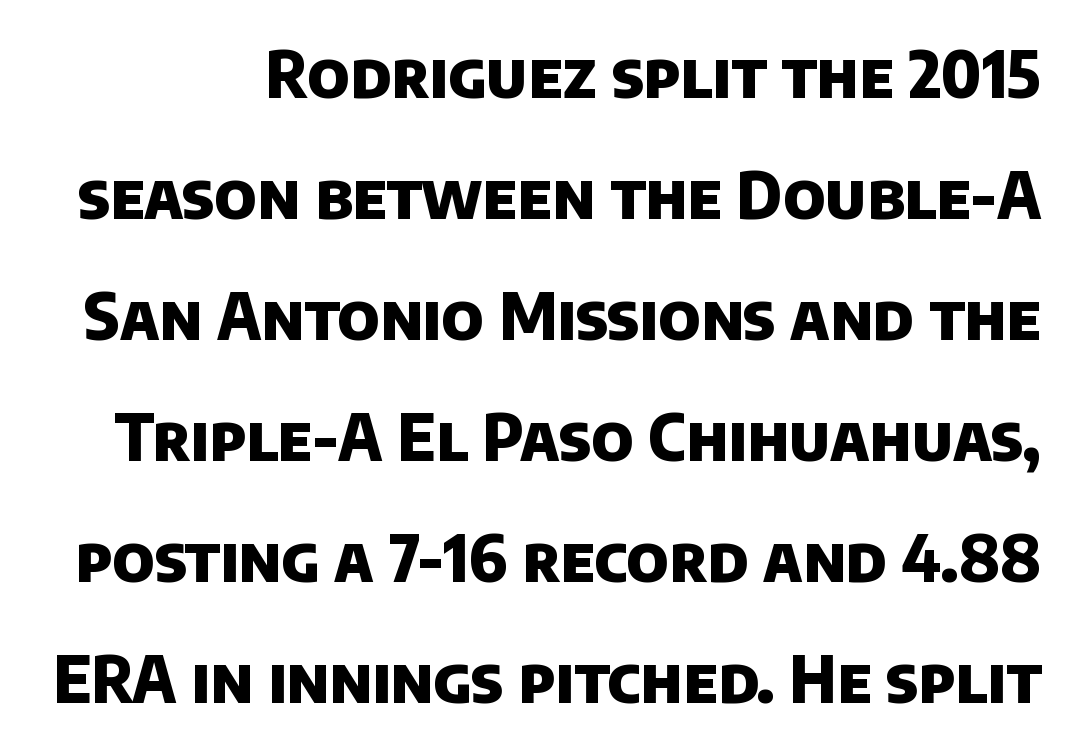
The horizontal fit of the characters is conventional and even. This sample has the flowing, uneven cadence of proportional lettering. Typographic density is high because the face is bold. Underlining? Definitely not there. Nope, no serifs anywhere on these letters.
